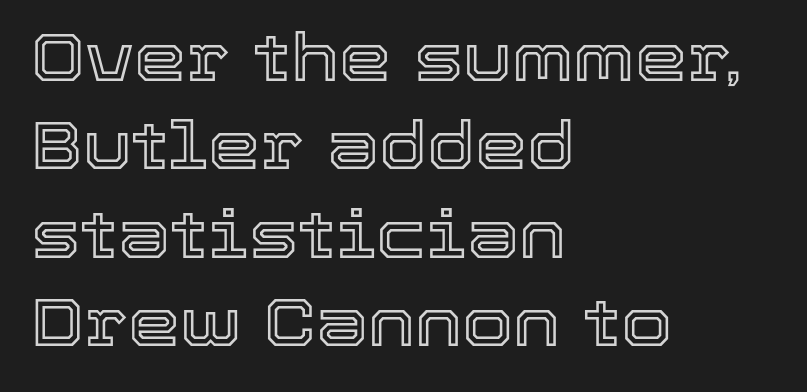
{"italic": "no", "width": "normal", "x_height": "medium", "monospaced": "no", "underline": "no", "align": "left", "line_spacing": "normal", "line_spacing_ratio": 1.34, "letter_spacing": "normal", "letter_spacing_em": 0.0, "glyph_px": 66}
